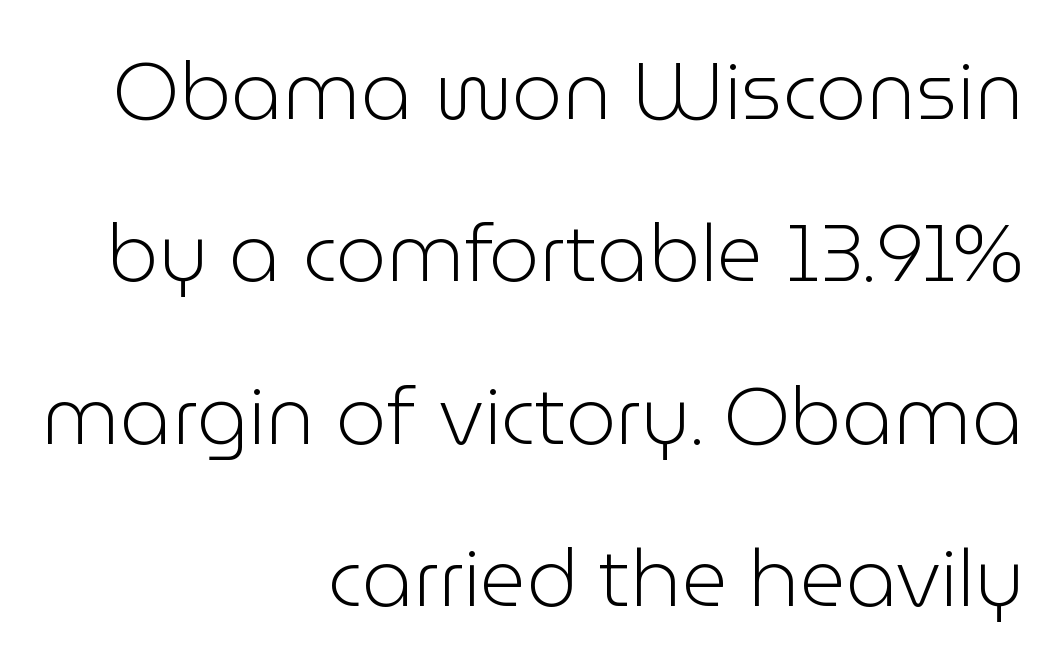
The image shows 80 px light sans-serif type, upright; set right-aligned, loose line spacing (2.03x), normal letter spacing, not underlined; low stroke contrast and a medium x-height.
